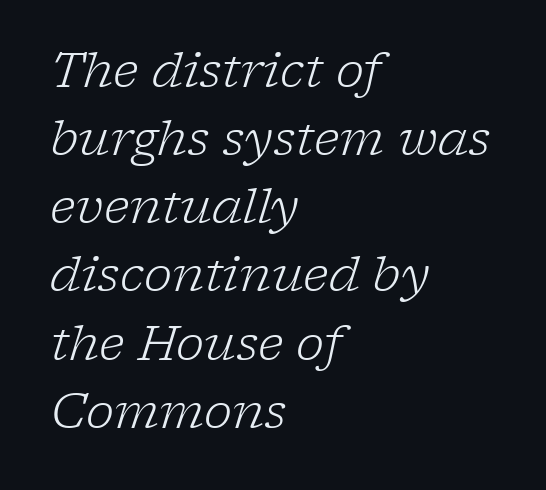
{"serif": "yes", "italic": "yes", "lean": "right", "slant_degrees": 17, "bold": "no", "weight": "light", "width": "normal", "stroke_contrast": "low", "x_height": "medium", "monospaced": "no", "underline": "no", "align": "left", "line_spacing": "normal", "line_spacing_ratio": 1.42, "letter_spacing": "normal", "letter_spacing_em": 0.0, "glyph_px": 48}
